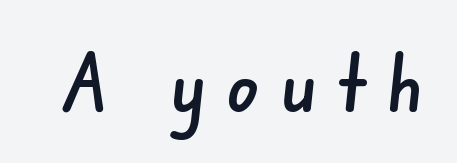
{"serif": "no", "width": "normal", "stroke_contrast": "low", "x_height": "small", "monospaced": "no", "underline": "no", "letter_spacing": "wide", "letter_spacing_em": 0.27, "glyph_px": 79}
